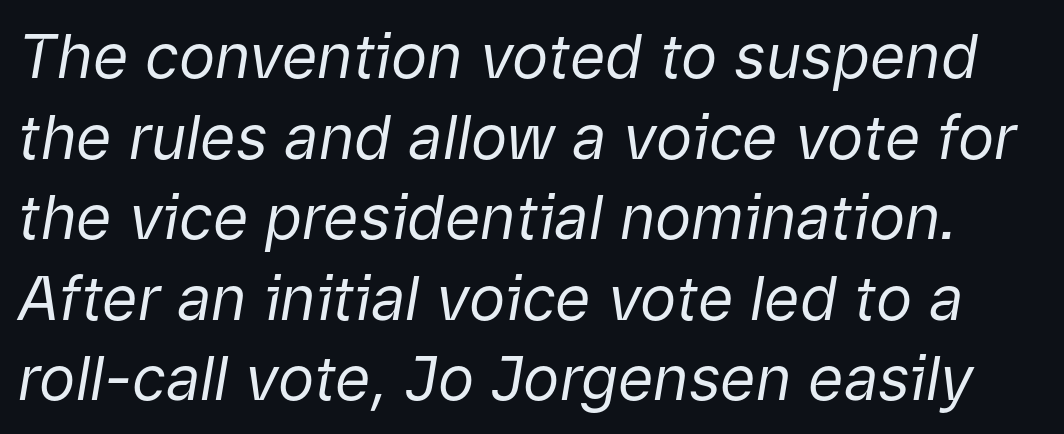
{"italic": "yes", "lean": "right", "slant_degrees": 9, "bold": "no", "weight": "regular", "width": "normal", "stroke_contrast": "low", "x_height": "medium", "monospaced": "no", "underline": "no", "line_spacing": "normal", "line_spacing_ratio": 1.32, "letter_spacing": "normal", "letter_spacing_em": 0.0, "glyph_px": 61}
